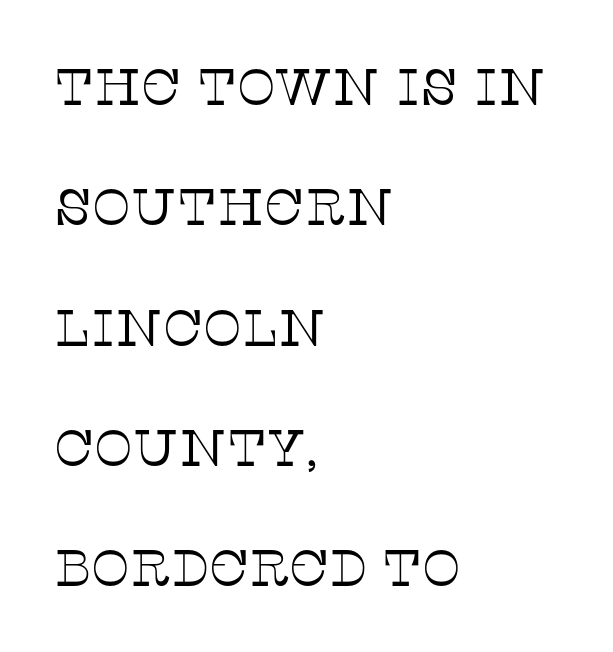
The image shows 51 px thin serif type, upright; set left-aligned, loose line spacing (2.36x), normal letter spacing, not underlined; low stroke contrast and a large x-height.
